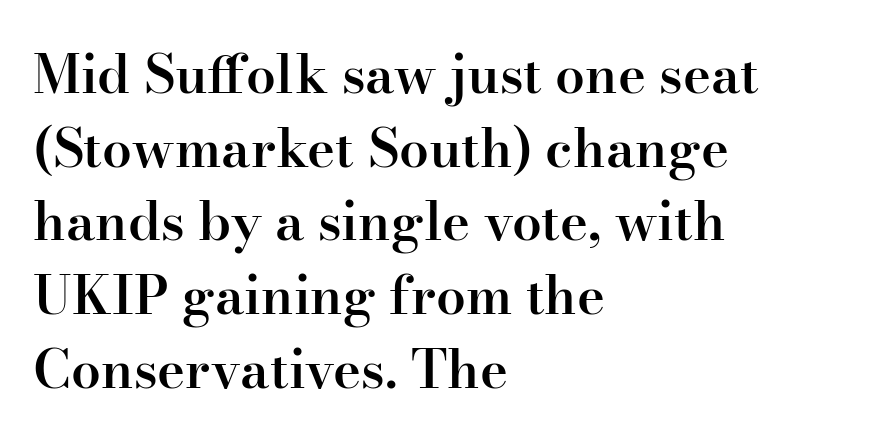
The image shows 53 px semibold serif type, upright; set left-aligned, normal line spacing (1.39x), normal letter spacing, not underlined; high stroke contrast and a small x-height.
